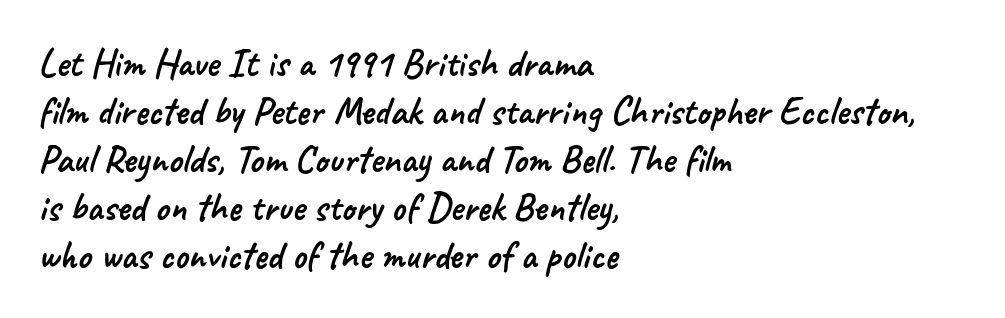
{"serif": "no", "width": "normal", "stroke_contrast": "low", "x_height": "small", "monospaced": "no", "underline": "no", "align": "left", "line_spacing_ratio": 1.23, "letter_spacing": "normal", "letter_spacing_em": 0.0, "glyph_px": 39}
